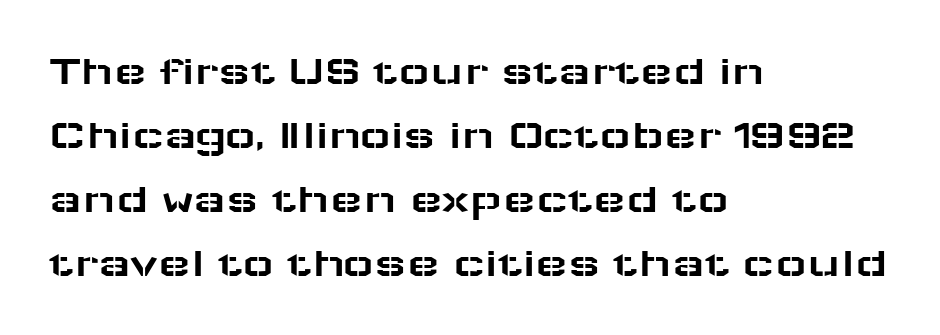
You could not count columns in this text — the font is proportionally spaced. In terms of letterform style, serifs are entirely absent. These lines were composed using upright roman letters. If you measured baseline to baseline, you'd find a middling distance.
